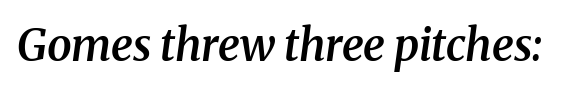
Q: Is the text bold? A: Semi-bold.
Q: Is the text italic (slanted)? A: Yes, it leans right by about 8 degrees.
Q: Is the typeface a serif or a sans-serif typeface? A: Serif.
Q: Is the text underlined? A: No.
Q: Is the spacing between letters normal or unusually wide? A: Normal.
Q: Width (condensed, normal, or wide)? A: Normal.
Q: Stroke contrast? A: Medium.
Q: x-height? A: Medium.
Q: Monospaced? A: No.
